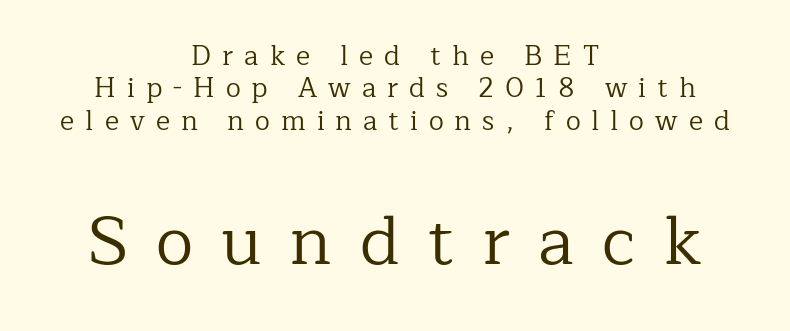
Compared with a typical body face, this is equally light or lighter still. The passage is arranged like a title page — every line centered. Typographically, this falls in the serif category. The tracking jumps out immediately: characters are airy and widely separated. Do the characters align in a grid? No, the font is proportional. Which of the two is more prominent by size? The second, at the bottom.
